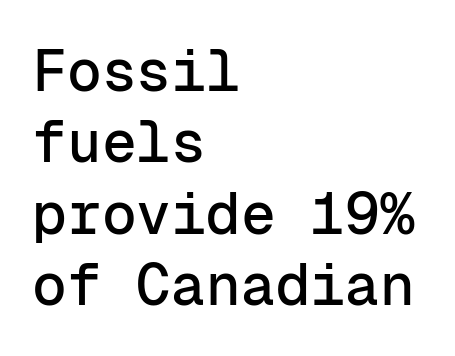
The image shows 58 px sans-serif type, upright, monospaced; set left-aligned, line spacing 1.23x, normal letter spacing, not underlined; low stroke contrast and a medium x-height.
